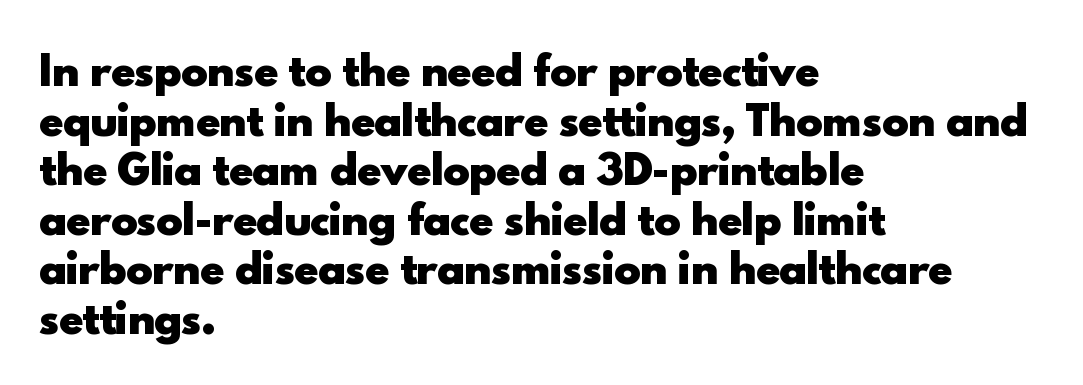
Q: Is the text bold? A: Yes.
Q: Is the text italic (slanted)? A: No, it is upright.
Q: Is the typeface a serif or a sans-serif typeface? A: Sans-serif.
Q: Is the text underlined? A: No.
Q: How is the paragraph aligned? A: Left-aligned.
Q: Is the spacing between letters normal or unusually wide? A: Normal.
Q: Width (condensed, normal, or wide)? A: Normal.
Q: x-height? A: Small.
Q: Monospaced? A: No.
